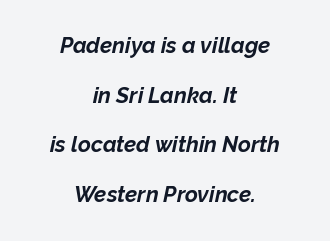
The image shows 22 px bold type, italic (leaning right); set centered, loose line spacing (2.26x), normal letter spacing, not underlined.
